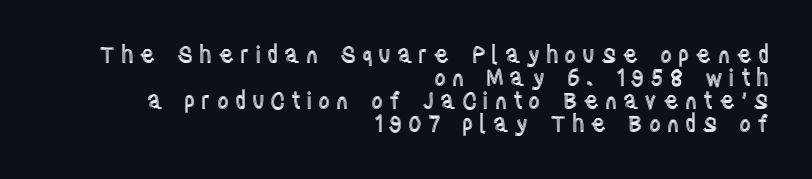
{"italic": "no", "underline": "no", "align": "right", "line_spacing": "tight", "line_spacing_ratio": 1.0, "letter_spacing": "wide", "letter_spacing_em": 0.25, "glyph_px": 23}
